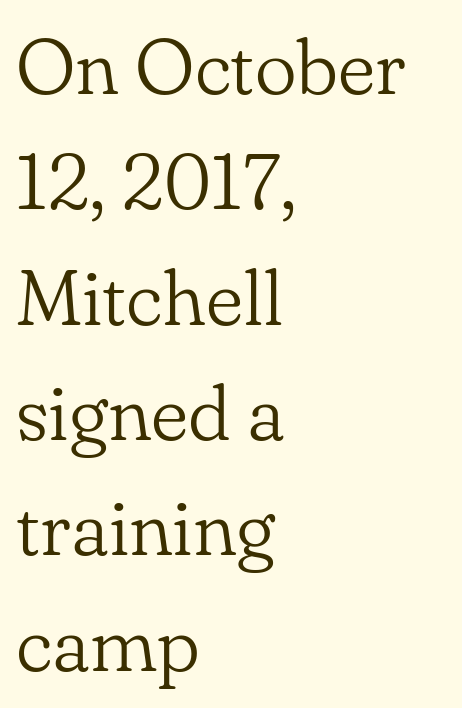
Italic: no, the glyphs are upright roman. Normally led — the rows are evenly, conventionally spaced. This sample has the flowing, uneven cadence of proportional lettering. Casual observation: everything's shoved over to the left. A typesetter would call this zero additional tracking.
